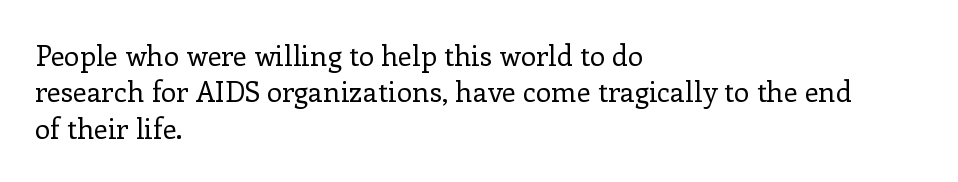
The image shows 28 px regular-weight serif type, upright; set left-aligned, normal line spacing (1.3x), normal letter spacing, not underlined; low stroke contrast and a medium x-height.
